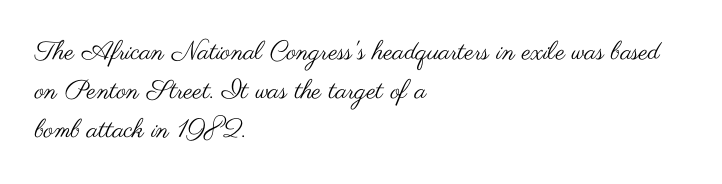
Q: Is the text bold? A: No.
Q: Is the text italic (slanted)? A: Yes.
Q: Is the text underlined? A: No.
Q: How is the paragraph aligned? A: Left-aligned.
Q: Is the spacing between letters normal or unusually wide? A: Normal.
Q: Is the spacing between lines tight, normal or loose? A: Normal.
